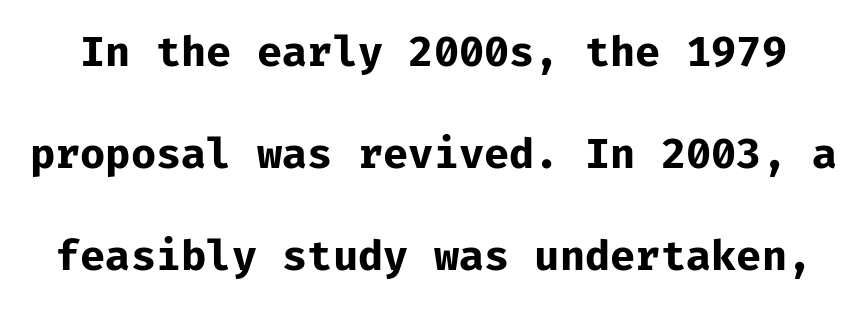
{"serif": "no", "italic": "no", "bold": "yes", "weight": "bold", "width": "normal", "stroke_contrast": "low", "x_height": "medium", "monospaced": "yes", "underline": "no", "line_spacing": "loose", "line_spacing_ratio": 2.49, "letter_spacing": "normal", "letter_spacing_em": 0.0, "glyph_px": 41}
